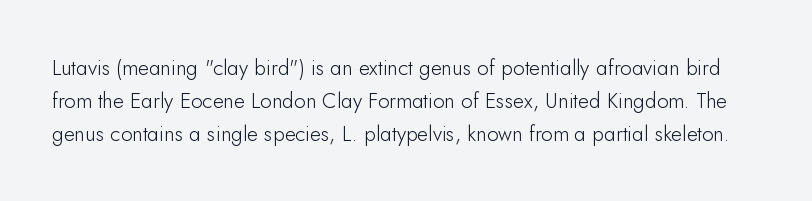
Nobody touched the tracking dial on this one. The rows are spaced the way most documents space them. This is the regular roman posture of the typeface. A clean baseline with only descenders dipping below it. The font sits on the lighter half of the weight spectrum, regular included.
